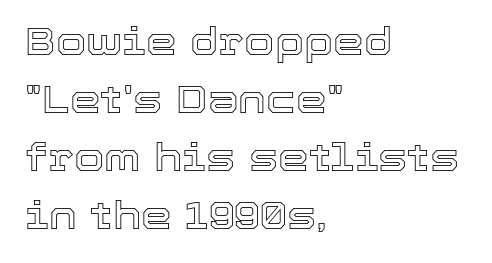
{"italic": "no", "width": "normal", "x_height": "medium", "monospaced": "no", "underline": "no", "align": "left", "line_spacing": "normal", "line_spacing_ratio": 1.49, "letter_spacing": "normal", "letter_spacing_em": 0.0, "glyph_px": 39}
